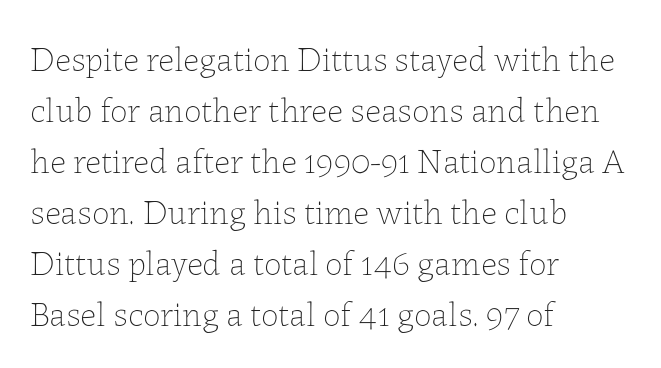
{"italic": "no", "bold": "no", "weight": "thin", "width": "normal", "stroke_contrast": "low", "x_height": "medium", "monospaced": "no", "underline": "no", "align": "left", "line_spacing": "normal", "line_spacing_ratio": 1.46, "letter_spacing": "normal", "letter_spacing_em": 0.0, "glyph_px": 35}
